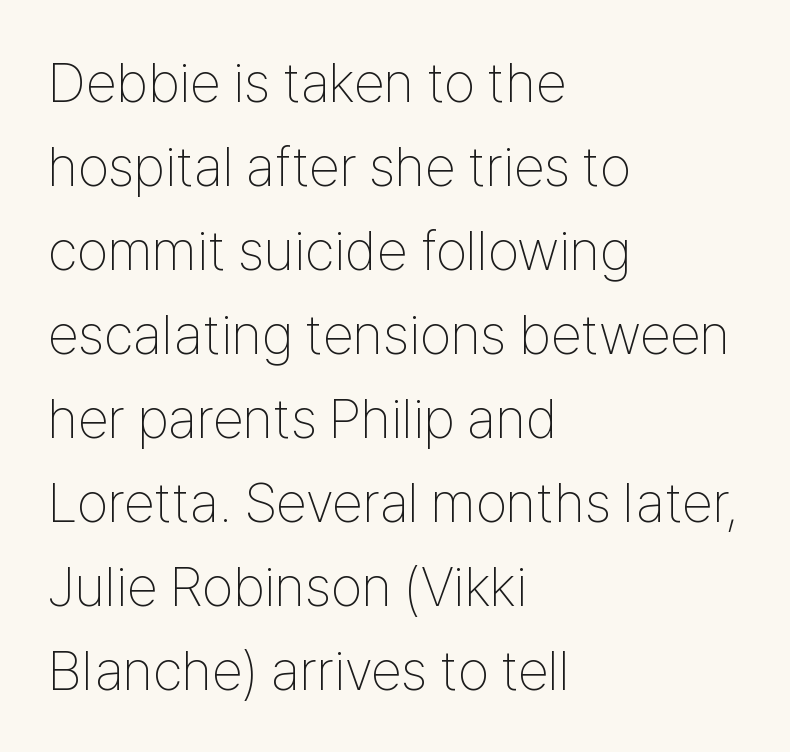
{"serif": "no", "italic": "no", "bold": "no", "weight": "thin", "width": "condensed", "stroke_contrast": "low", "x_height": "medium", "monospaced": "no", "underline": "no", "align": "left", "line_spacing": "normal", "line_spacing_ratio": 1.5, "letter_spacing": "normal", "letter_spacing_em": 0.0, "glyph_px": 56}
